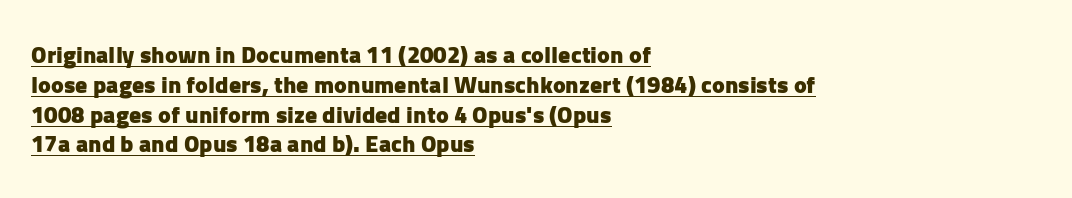
Tall strokes in this sample are plumb rather than angled. Quick note: underline on. Line beginnings align vertically; line endings do not. Thick stems and heavy bowls — unmistakably bold.
